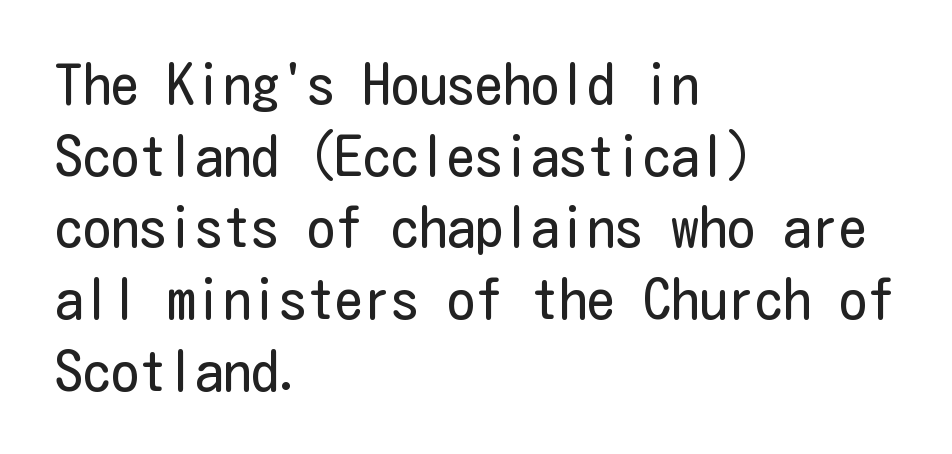
The image shows 56 px regular-weight, condensed sans-serif type, upright; set left-aligned, normal line spacing (1.28x), normal letter spacing, not underlined; low stroke contrast and a medium x-height.
